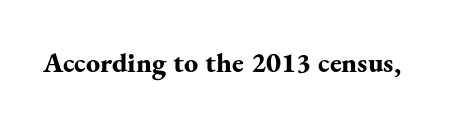
The type is set solid horizontally, with unmodified tracking. Descender tails drop into unmarked territory. The letters carry serifs — small finishing strokes at the ends of their stems. Spacing verdict: proportional, widths tailored to each character. Look at the stroke-to-counter ratio: heavy, a bold. Posture: straight, roman, zero tilt.
